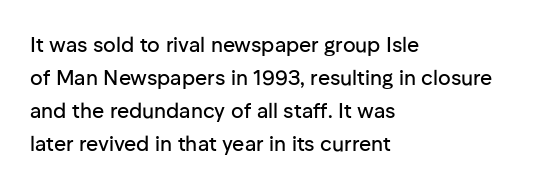
Q: Is the text italic (slanted)? A: No, it is upright.
Q: Is the text underlined? A: No.
Q: How is the paragraph aligned? A: Left-aligned.
Q: Is the spacing between letters normal or unusually wide? A: Normal.
Q: Is the spacing between lines tight, normal or loose? A: Normal.
